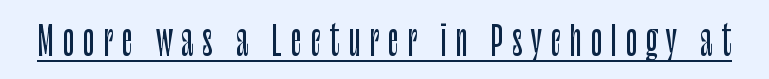
The image shows 39 px condensed sans-serif type, upright; set unusually wide letter spacing (+0.22 em), underlined; low stroke contrast and a large x-height.
